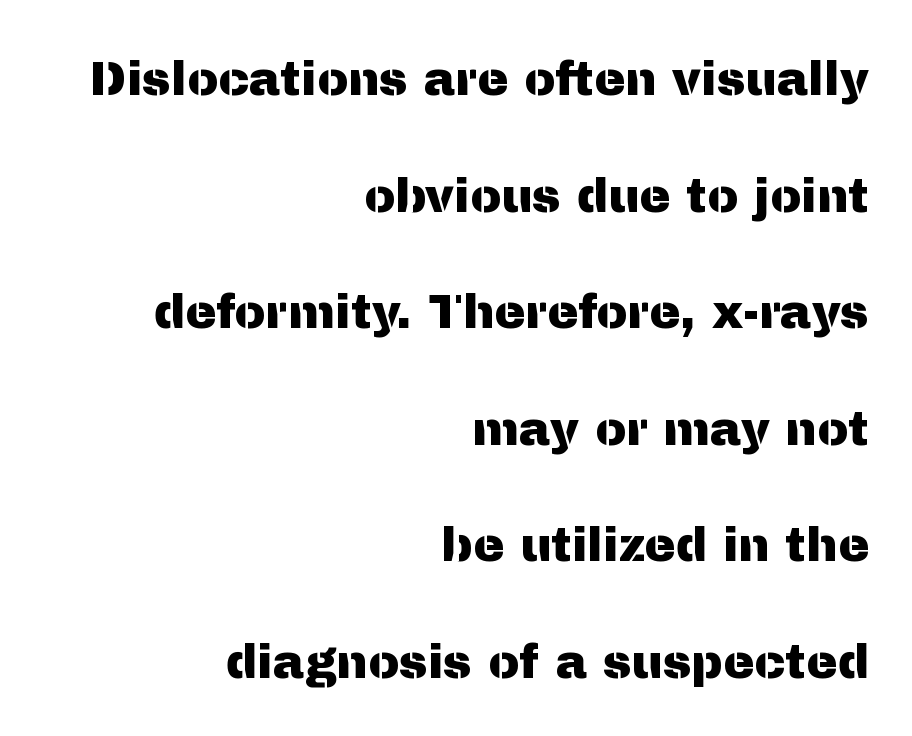
{"serif": "no", "italic": "no", "width": "normal", "stroke_contrast": "medium", "x_height": "medium", "monospaced": "no", "underline": "no", "align": "right", "line_spacing": "loose", "line_spacing_ratio": 2.48, "letter_spacing": "normal", "letter_spacing_em": 0.0, "glyph_px": 47}
